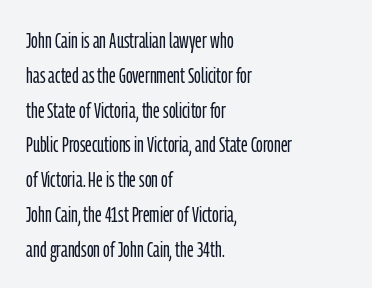
{"italic": "no", "bold": "no", "underline": "no", "align": "left", "line_spacing": "normal", "line_spacing_ratio": 1.58, "letter_spacing": "normal", "letter_spacing_em": 0.0, "glyph_px": 22}
